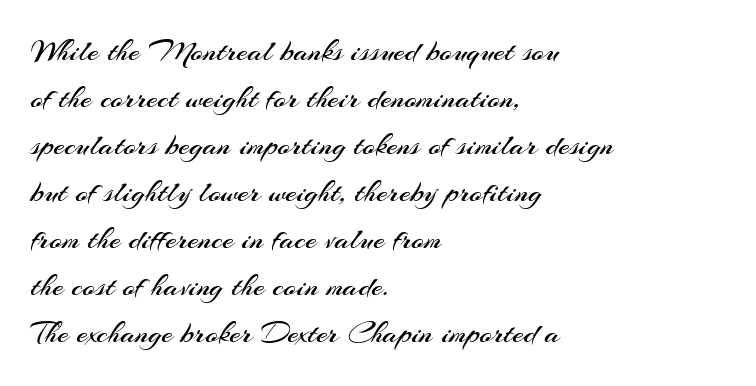
Line spacing here is normal. The letters advance in unequal steps, a hallmark of proportional type. Look at the bottom of the vertical strokes: they stop flat, with no serifs. The characters are drawn with everyday or finer stroke widths. The tracking reads as untouched default to a designer's eye.
